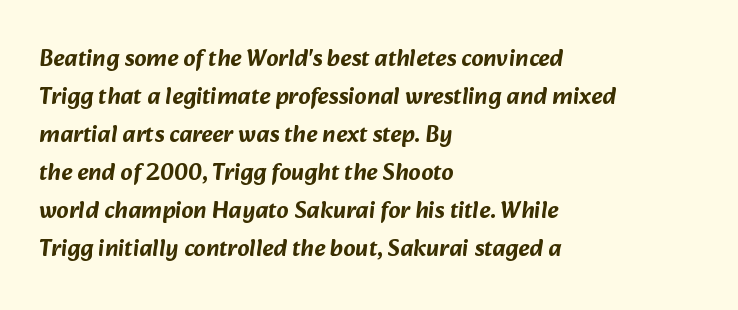
{"underline": "no", "align": "left", "line_spacing": "normal", "line_spacing_ratio": 1.58, "letter_spacing": "normal", "letter_spacing_em": 0.0, "glyph_px": 24}
